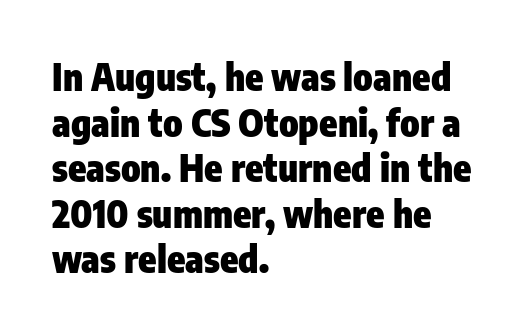
The image shows 37 px heavy, condensed sans-serif type, upright; set left-aligned, line spacing 1.23x, normal letter spacing, not underlined; low stroke contrast and a medium x-height.
